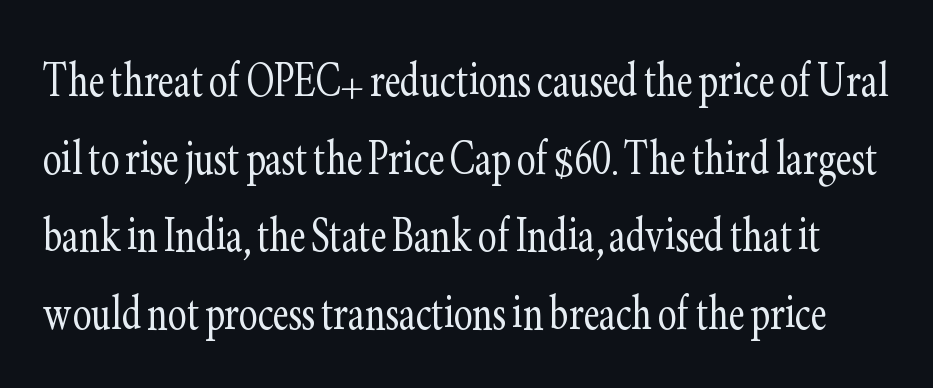
The image shows 57 px light, condensed serif type, upright; set normal line spacing (1.36x), normal letter spacing, not underlined; low stroke contrast and a small x-height.
